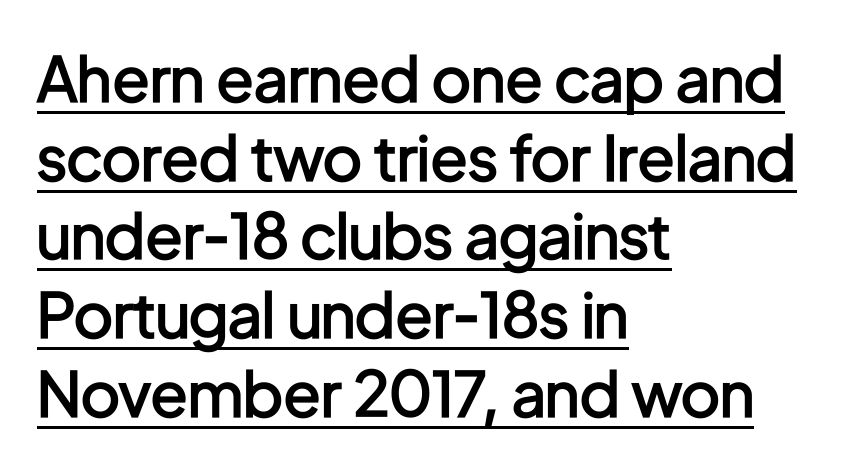
The image shows 62 px semibold, condensed sans-serif type, upright; set left-aligned, normal line spacing (1.27x), normal letter spacing, underlined; low stroke contrast and a medium x-height.
